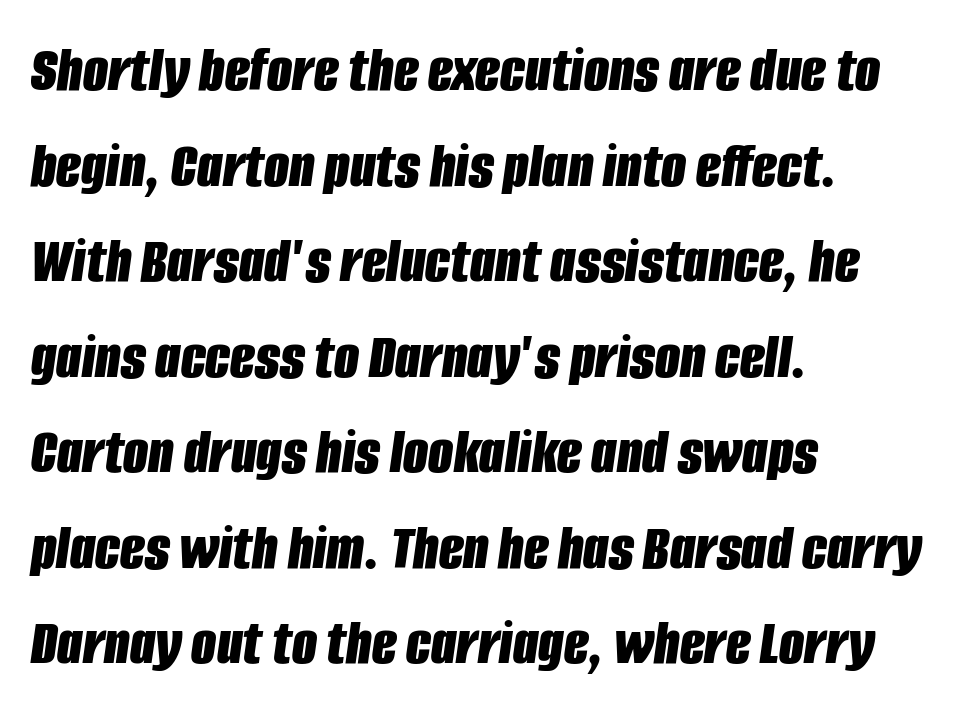
{"italic": "yes", "lean": "right", "slant_degrees": 8, "bold": "yes", "weight": "bold", "width": "condensed", "stroke_contrast": "low", "x_height": "large", "monospaced": "no", "underline": "no", "align": "left", "line_spacing": "normal", "line_spacing_ratio": 1.47, "letter_spacing": "normal", "letter_spacing_em": 0.0, "glyph_px": 65}
